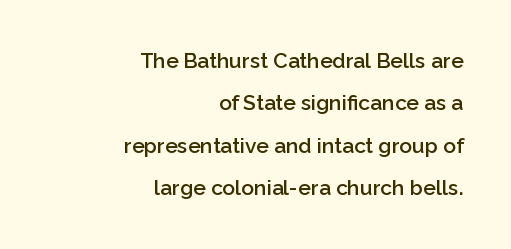
{"italic": "no", "bold": "semi", "underline": "no", "align": "right", "line_spacing": "loose", "line_spacing_ratio": 2.02, "letter_spacing": "normal", "letter_spacing_em": 0.0, "glyph_px": 21}
